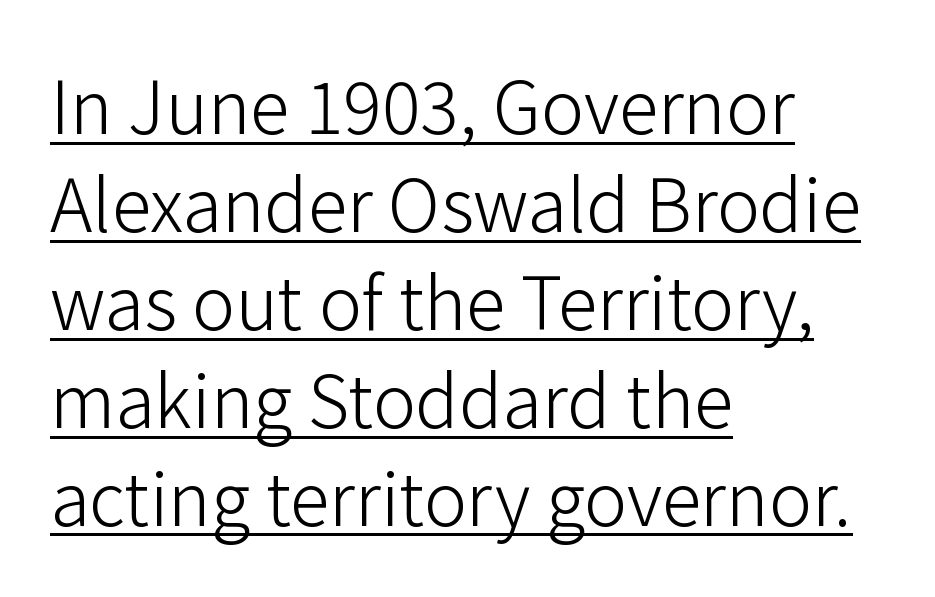
{"serif": "no", "italic": "no", "bold": "no", "weight": "light", "width": "normal", "stroke_contrast": "low", "x_height": "medium", "monospaced": "no", "underline": "yes", "align": "left", "line_spacing": "normal", "line_spacing_ratio": 1.36, "letter_spacing": "normal", "letter_spacing_em": 0.0, "glyph_px": 72}
